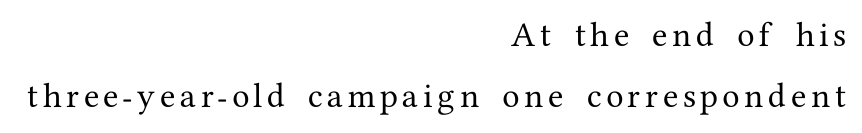
The space beneath each line is pristine and unruled. This block would shrink considerably if given ordinary leading; it's expanded now. The letters advance in unequal steps, a hallmark of proportional type. The text was rendered using a seriffed face with decorative stroke endings. These lines were composed using upright roman letters.
